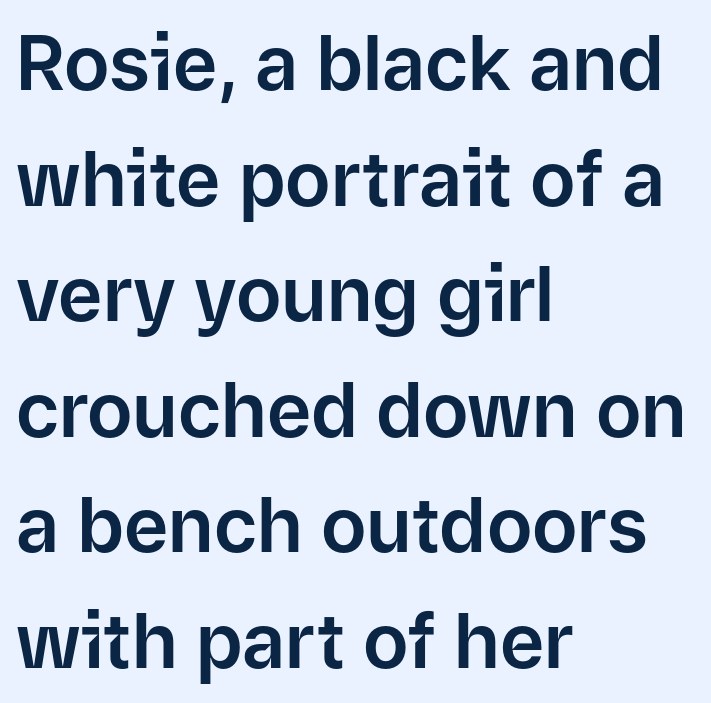
The image shows 76 px sans-serif type, upright; set left-aligned, normal line spacing (1.52x), normal letter spacing, not underlined; low stroke contrast and a medium x-height.
